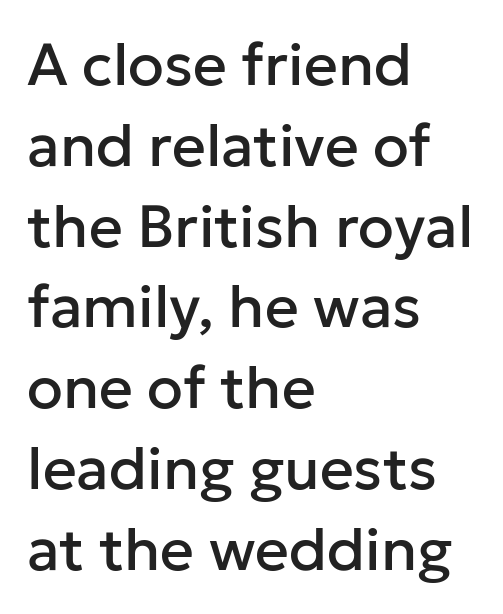
Summary of vertical rhythm: regular, with standard interline spacing. The designer went with a sans here, leaving each stem footless. These lines are set flush left with a ragged right edge. Does extra space separate the letters? No, they use regular spacing. Is there any slant? The stems are plumb. Descenders hang freely into open space.
